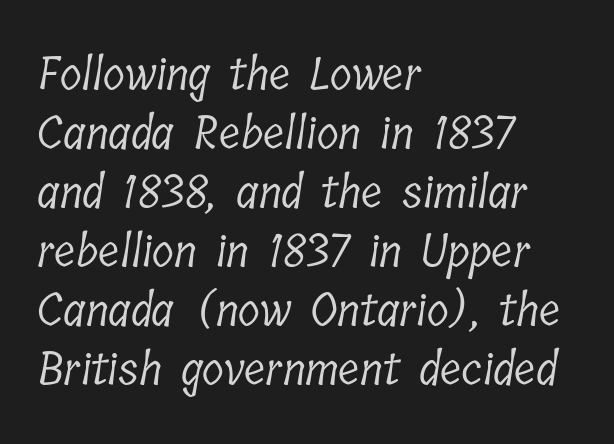
Q: Is the text bold? A: No.
Q: Is the typeface a serif or a sans-serif typeface? A: Serif.
Q: Is the text underlined? A: No.
Q: How is the paragraph aligned? A: Left-aligned.
Q: Is the spacing between letters normal or unusually wide? A: Normal.
Q: Is the spacing between lines tight, normal or loose? A: Normal.
Q: Width (condensed, normal, or wide)? A: Condensed.
Q: Stroke contrast? A: Low.
Q: x-height? A: Medium.
Q: Monospaced? A: No.
